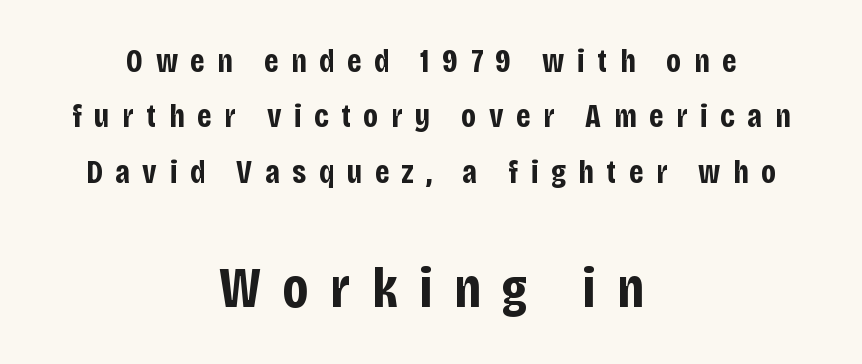
The image shows 57 px bold, condensed sans-serif type, upright; set centered, normal line spacing (1.68x), unusually wide letter spacing (+0.38 em), not underlined; the second (bottom) block is 1.73x larger; low stroke contrast and a large x-height.
